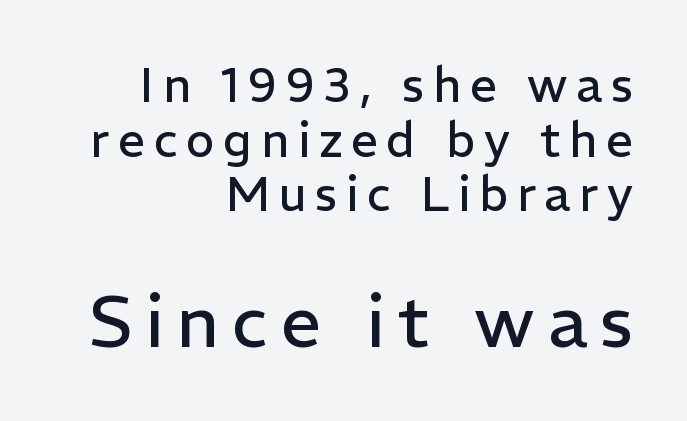
{"serif": "no", "italic": "no", "bold": "no", "weight": "regular", "width": "normal", "stroke_contrast": "low", "x_height": "medium", "monospaced": "no", "underline": "no", "align": "right", "line_spacing": "tight", "line_spacing_ratio": 1.14, "larger_block": "second", "size_ratio": 1.5, "glyph_px": 72}
